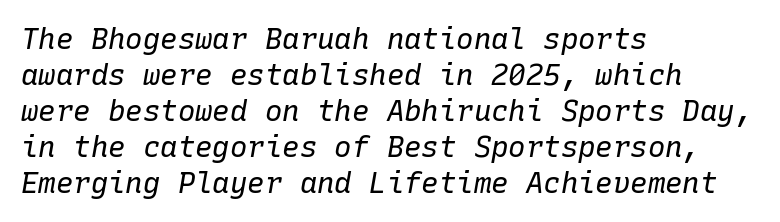
The image shows 29 px regular-weight type, italic (leaning right), monospaced; set left-aligned, line spacing 1.24x, normal letter spacing, not underlined; low stroke contrast and a medium x-height.
